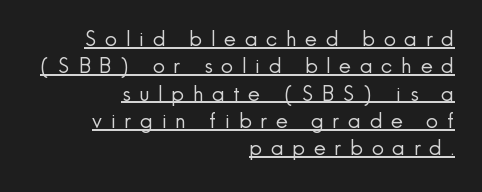
The image shows 21 px text type, upright; set right-aligned, normal line spacing (1.3x), unusually wide letter spacing (+0.42 em), underlined.
